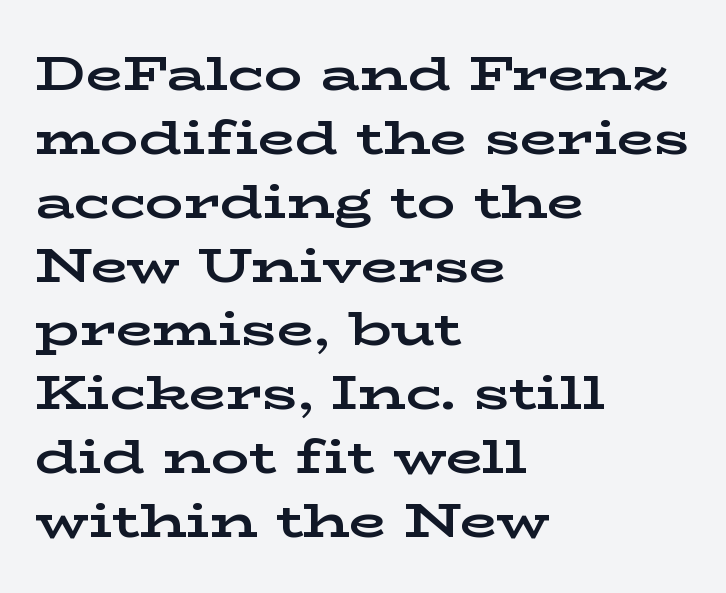
{"serif": "yes", "italic": "no", "bold": "yes", "weight": "bold", "width": "wide", "stroke_contrast": "low", "x_height": "medium", "monospaced": "no", "underline": "no", "align": "left", "line_spacing": "normal", "line_spacing_ratio": 1.33, "letter_spacing": "normal", "letter_spacing_em": 0.0, "glyph_px": 48}
